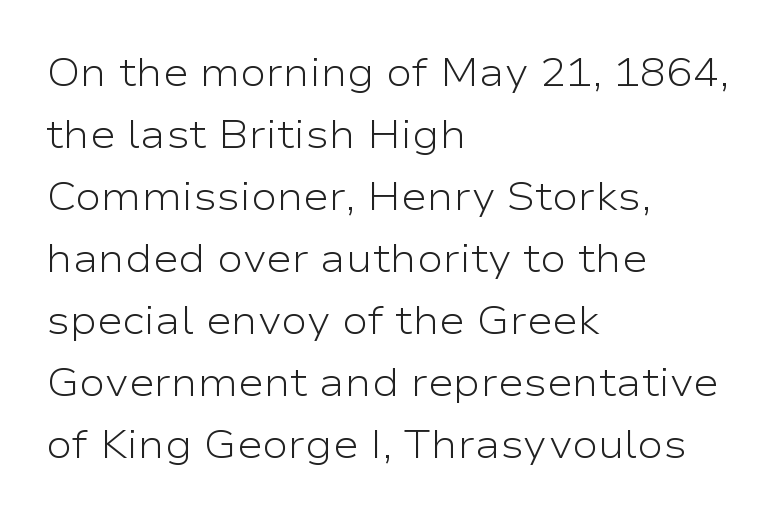
Q: Is the text bold? A: No.
Q: Is the text italic (slanted)? A: No, it is upright.
Q: Is the typeface a serif or a sans-serif typeface? A: Sans-serif.
Q: Is the text underlined? A: No.
Q: How is the paragraph aligned? A: Left-aligned.
Q: Is the spacing between letters normal or unusually wide? A: Normal.
Q: Is the spacing between lines tight, normal or loose? A: Normal.
Q: Width (condensed, normal, or wide)? A: Wide.
Q: Stroke contrast? A: Low.
Q: x-height? A: Medium.
Q: Monospaced? A: No.
